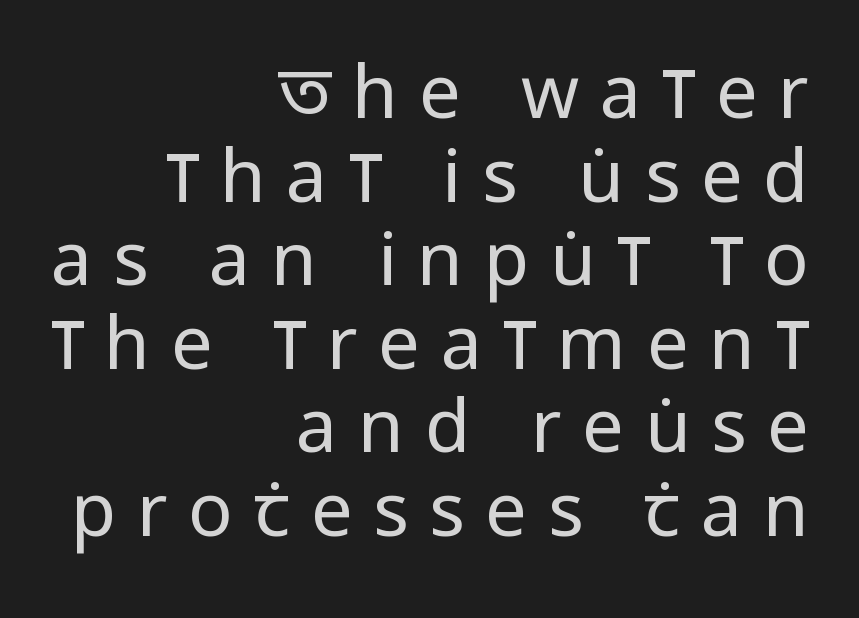
{"serif": "no", "italic": "no", "bold": "no", "weight": "regular", "width": "condensed", "stroke_contrast": "low", "x_height": "large", "monospaced": "no", "underline": "no", "align": "right", "line_spacing": "tight", "line_spacing_ratio": 1.13, "letter_spacing": "wide", "letter_spacing_em": 0.28, "glyph_px": 74}
